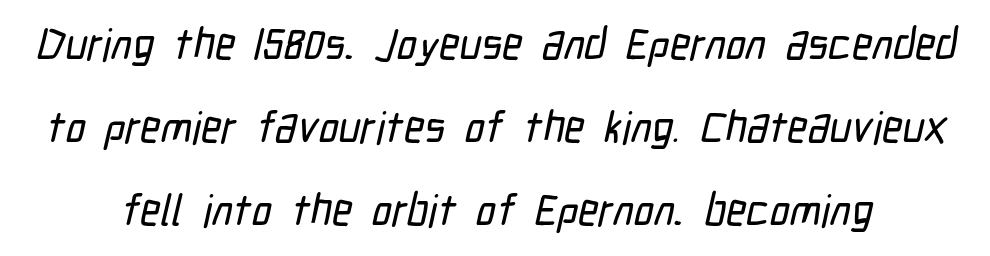
The image shows 44 px condensed sans-serif type; set centered, line spacing 1.89x, normal letter spacing, not underlined; low stroke contrast and a medium x-height.
